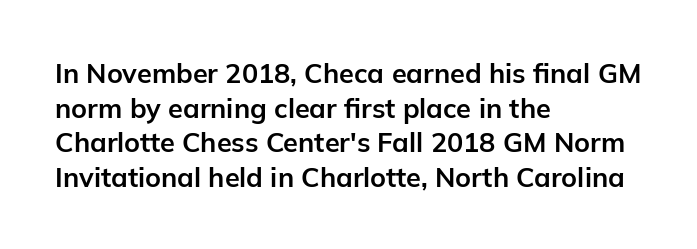
{"italic": "no", "bold": "yes", "underline": "no", "align": "left", "line_spacing": "normal", "line_spacing_ratio": 1.28, "letter_spacing": "normal", "letter_spacing_em": 0.0, "glyph_px": 27}
